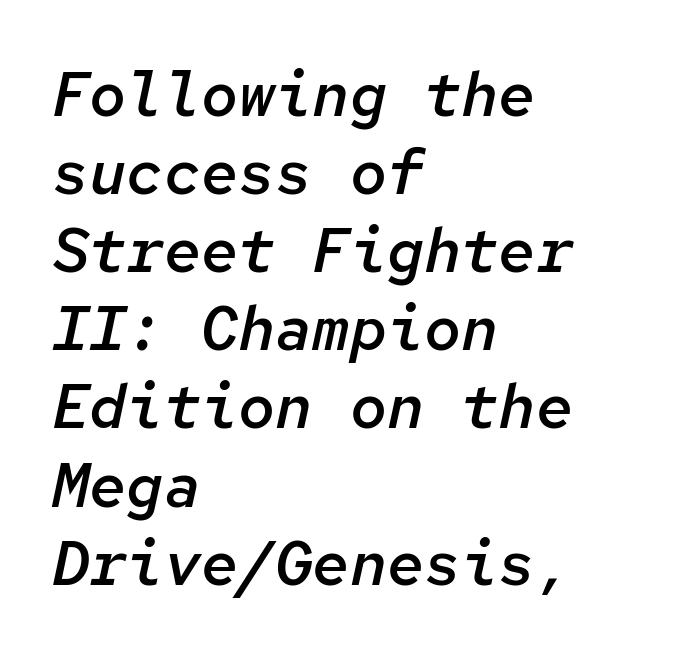
Q: Is the text bold? A: Semi-bold.
Q: Is the text italic (slanted)? A: Yes, it leans right by about 12 degrees.
Q: Is the text underlined? A: No.
Q: How is the paragraph aligned? A: Left-aligned.
Q: Is the spacing between letters normal or unusually wide? A: Normal.
Q: Is the spacing between lines tight, normal or loose? A: Normal.
Q: Width (condensed, normal, or wide)? A: Normal.
Q: Stroke contrast? A: Low.
Q: x-height? A: Medium.
Q: Monospaced? A: Yes.
